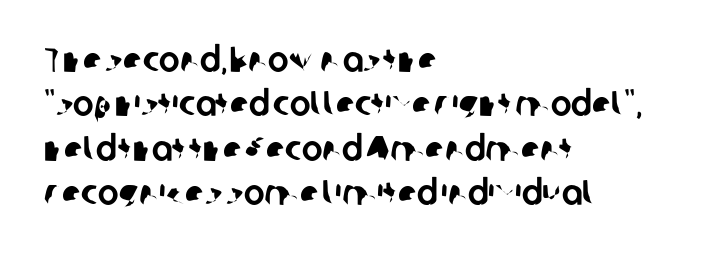
The image shows 35 px sans-serif type; set left-aligned, normal line spacing (1.27x), normal letter spacing, not underlined; low stroke contrast and a medium x-height.
